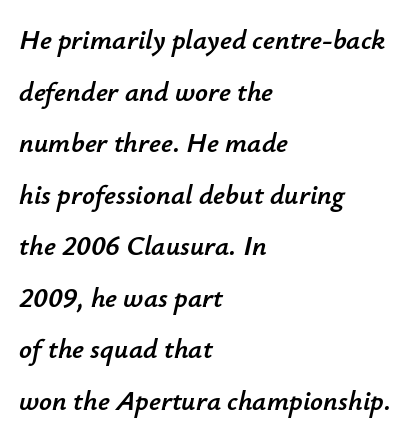
Q: Is the text italic (slanted)? A: Yes, it leans right by about 12 degrees.
Q: Is the text underlined? A: No.
Q: How is the paragraph aligned? A: Left-aligned.
Q: Is the spacing between letters normal or unusually wide? A: Normal.
Q: Width (condensed, normal, or wide)? A: Normal.
Q: Stroke contrast? A: Low.
Q: x-height? A: Small.
Q: Monospaced? A: No.
